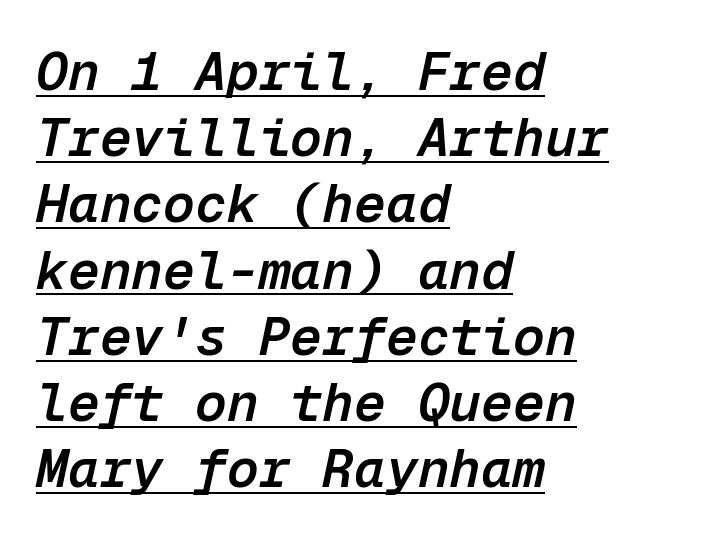
{"italic": "yes", "lean": "right", "slant_degrees": 12, "bold": "semi", "weight": "semibold", "width": "normal", "stroke_contrast": "low", "x_height": "medium", "monospaced": "yes", "underline": "yes", "align": "left", "line_spacing": "normal", "line_spacing_ratio": 1.25, "letter_spacing": "normal", "letter_spacing_em": 0.0, "glyph_px": 53}
